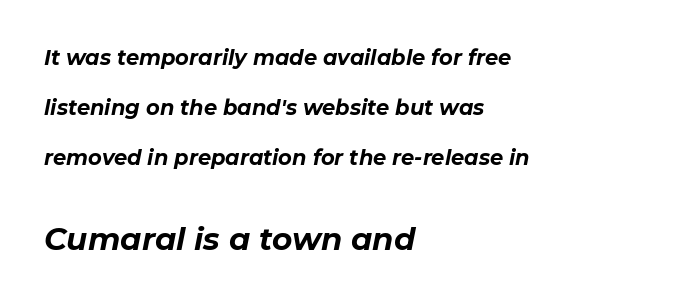
{"italic": "yes", "lean": "right", "slant_degrees": 11, "bold": "yes", "weight": "bold", "width": "normal", "stroke_contrast": "low", "x_height": "medium", "monospaced": "no", "underline": "no", "align": "left", "line_spacing": "loose", "line_spacing_ratio": 2.39, "letter_spacing": "normal", "letter_spacing_em": 0.0, "larger_block": "second", "size_ratio": 1.48, "glyph_px": 31}
